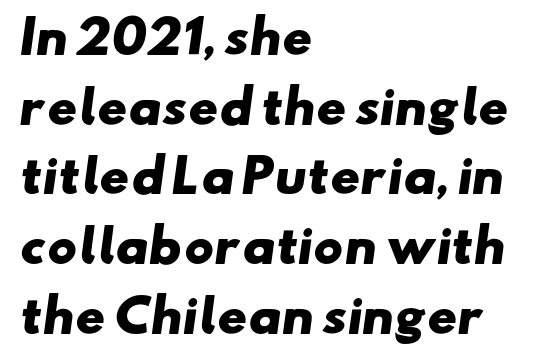
Q: Is the text bold? A: Yes.
Q: Is the typeface a serif or a sans-serif typeface? A: Sans-serif.
Q: Is the text underlined? A: No.
Q: How is the paragraph aligned? A: Left-aligned.
Q: Is the spacing between letters normal or unusually wide? A: Normal.
Q: Is the spacing between lines tight, normal or loose? A: Normal.
Q: Width (condensed, normal, or wide)? A: Wide.
Q: Stroke contrast? A: Low.
Q: x-height? A: Small.
Q: Monospaced? A: No.
